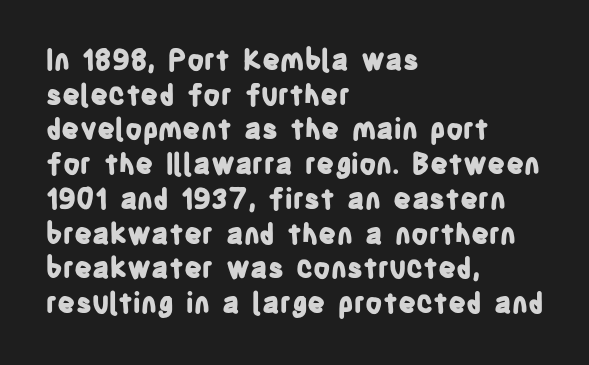
Q: Is the text bold? A: Yes.
Q: Is the text italic (slanted)? A: No, it is upright.
Q: Is the typeface a serif or a sans-serif typeface? A: Sans-serif.
Q: Is the text underlined? A: No.
Q: How is the paragraph aligned? A: Left-aligned.
Q: Is the spacing between letters normal or unusually wide? A: Normal.
Q: Width (condensed, normal, or wide)? A: Condensed.
Q: Stroke contrast? A: Low.
Q: x-height? A: Large.
Q: Monospaced? A: No.
